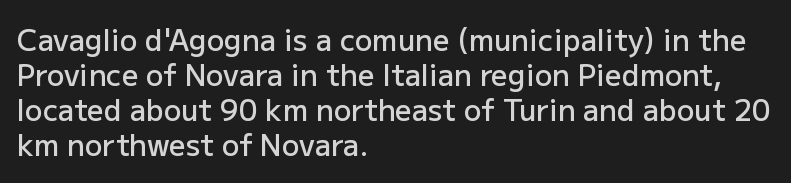
The image shows 29 px semibold sans-serif type, upright; set left-aligned, line spacing 1.21x, normal letter spacing, not underlined; low stroke contrast and a medium x-height.
